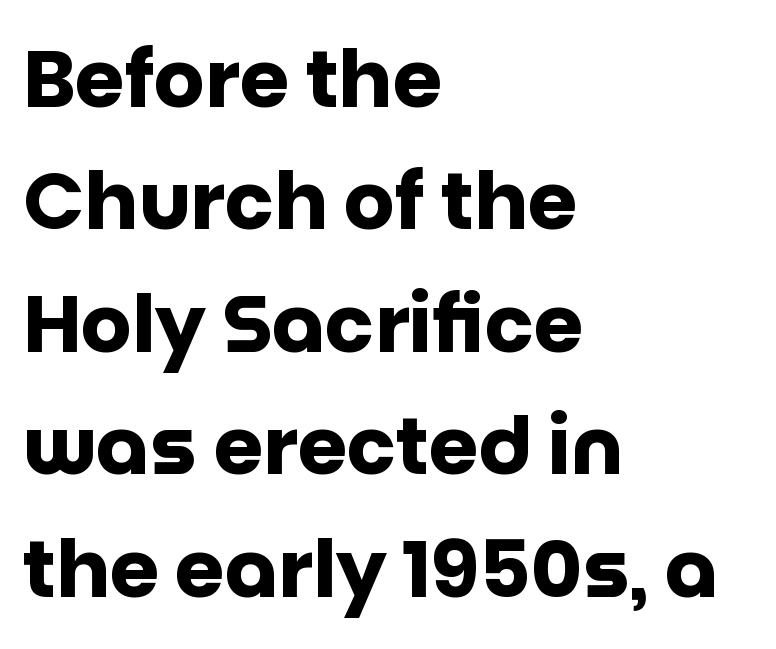
Q: Is the text bold? A: Yes.
Q: Is the text italic (slanted)? A: No, it is upright.
Q: Is the typeface a serif or a sans-serif typeface? A: Sans-serif.
Q: Is the text underlined? A: No.
Q: How is the paragraph aligned? A: Left-aligned.
Q: Is the spacing between letters normal or unusually wide? A: Normal.
Q: Is the spacing between lines tight, normal or loose? A: Normal.
Q: Width (condensed, normal, or wide)? A: Normal.
Q: Stroke contrast? A: Low.
Q: x-height? A: Large.
Q: Monospaced? A: No.
